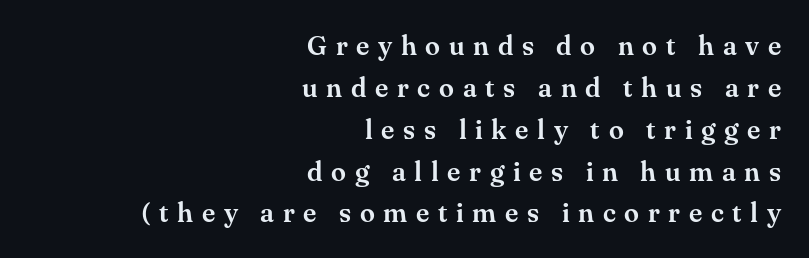
The image shows 27 px text type, upright; set right-aligned, normal line spacing (1.55x), unusually wide letter spacing (+0.32 em), not underlined.
